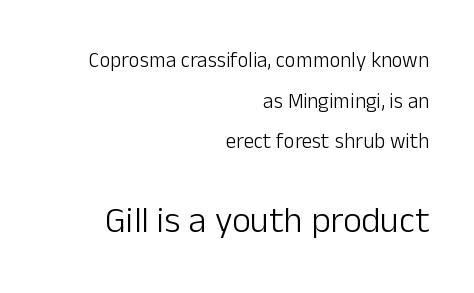
No extra tracking has been applied to these lines. The paragraph shown leans on its right margin. No letter is thick-stroked: the sample isn't bold. Plain, unruled lines of type. Spacing verdict: proportional, widths tailored to each character.
